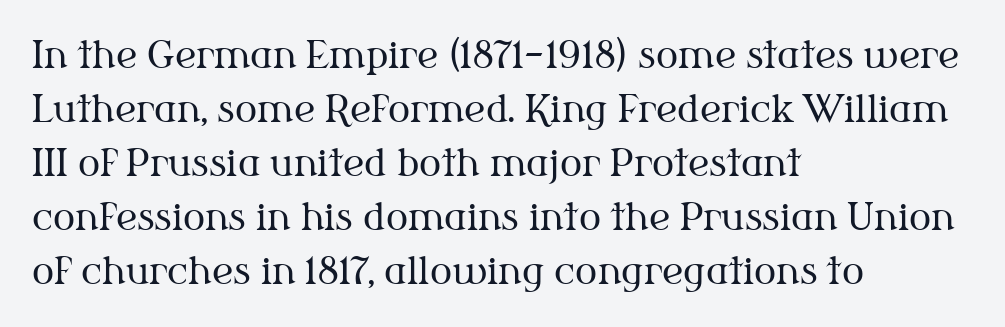
Q: Is the text bold? A: No.
Q: Is the text italic (slanted)? A: No, it is upright.
Q: Is the typeface a serif or a sans-serif typeface? A: Serif.
Q: Is the text underlined? A: No.
Q: How is the paragraph aligned? A: Left-aligned.
Q: Is the spacing between letters normal or unusually wide? A: Normal.
Q: Is the spacing between lines tight, normal or loose? A: Normal.
Q: Width (condensed, normal, or wide)? A: Normal.
Q: Stroke contrast? A: Medium.
Q: x-height? A: Medium.
Q: Monospaced? A: No.
